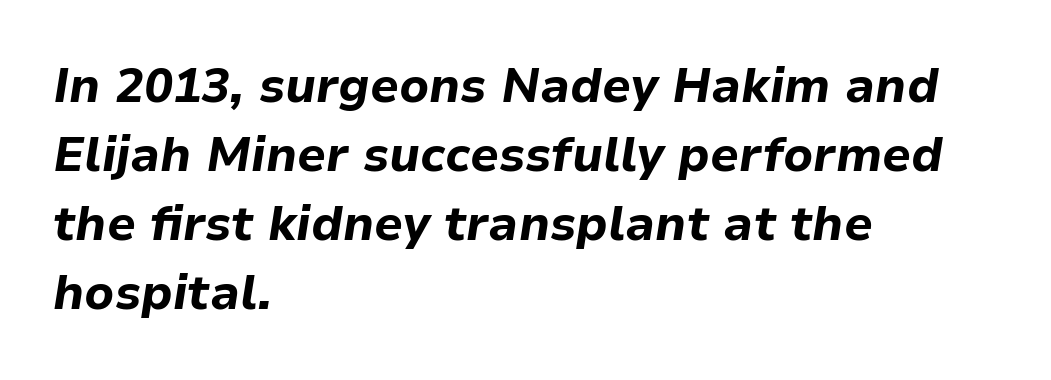
{"italic": "yes", "lean": "right", "slant_degrees": 9, "bold": "yes", "weight": "bold", "width": "normal", "stroke_contrast": "low", "x_height": "medium", "monospaced": "no", "underline": "no", "align": "left", "line_spacing": "normal", "line_spacing_ratio": 1.44, "letter_spacing": "normal", "letter_spacing_em": 0.0, "glyph_px": 48}
